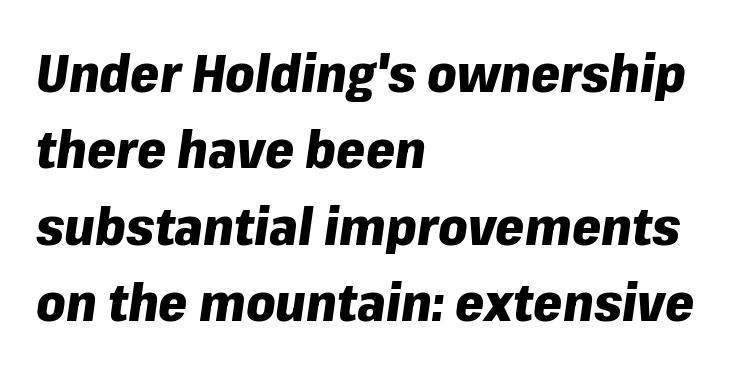
The image shows 52 px heavy type, italic (leaning right); set left-aligned, normal line spacing (1.47x), normal letter spacing, not underlined; low stroke contrast and a medium x-height.
